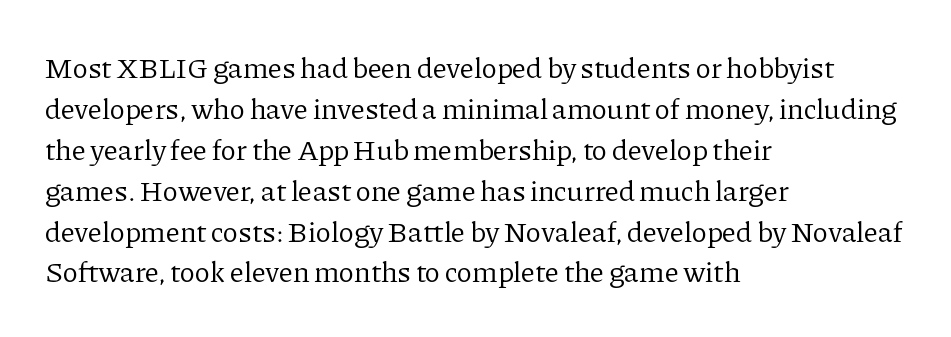
Descender tails drop into unmarked territory. Between one letter and the next there's only the usual sliver of space. Varying glyph widths throughout — classic text-font behaviour. The characters display serif detailing at their extremities. Interline gaps are of average width in this sample.
